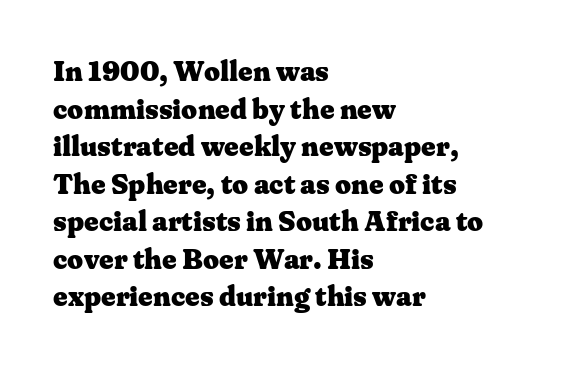
{"serif": "yes", "italic": "no", "bold": "yes", "weight": "heavy", "width": "wide", "stroke_contrast": "medium", "x_height": "medium", "monospaced": "no", "underline": "no", "align": "left", "line_spacing": "normal", "line_spacing_ratio": 1.34, "letter_spacing": "normal", "letter_spacing_em": 0.0, "glyph_px": 28}
